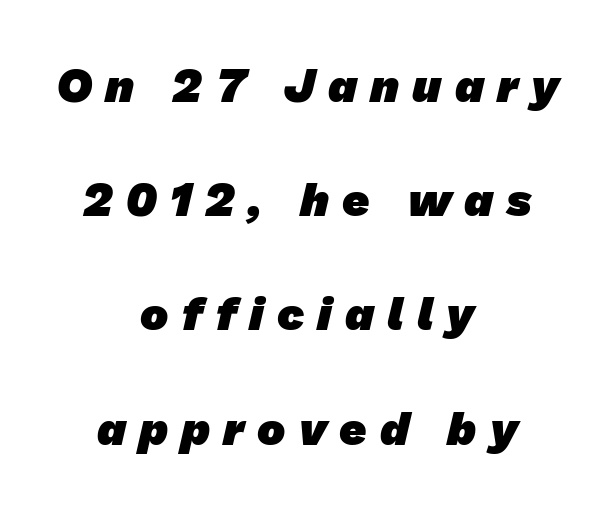
{"serif": "no", "bold": "yes", "weight": "heavy", "width": "normal", "stroke_contrast": "low", "x_height": "medium", "monospaced": "no", "underline": "no", "align": "center", "line_spacing": "loose", "line_spacing_ratio": 2.43, "letter_spacing": "wide", "letter_spacing_em": 0.28, "glyph_px": 47}
